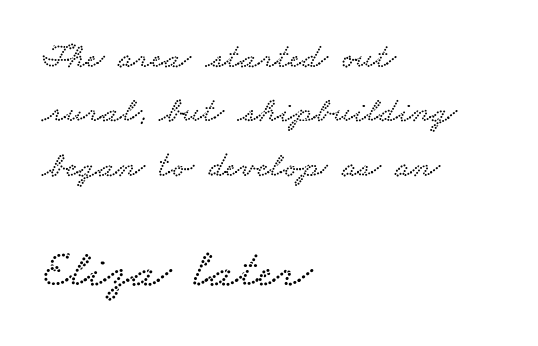
If you drew a ruler down the left edge, every line would touch it. Look at the tracking — it's just the regular setting, nothing added. The leading is moderate, giving the passage an even texture. The lower block of text is set noticeably larger than the block above it. Spacing verdict: proportional, widths tailored to each character. Check under the words: just untouched page.
